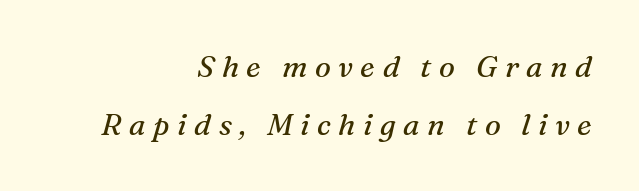
{"serif": "yes", "italic": "yes", "lean": "right", "slant_degrees": 16, "bold": "no", "weight": "regular", "width": "normal", "stroke_contrast": "medium", "x_height": "medium", "monospaced": "no", "underline": "no", "align": "right", "line_spacing": "loose", "line_spacing_ratio": 1.95, "letter_spacing": "wide", "letter_spacing_em": 0.25, "glyph_px": 30}
